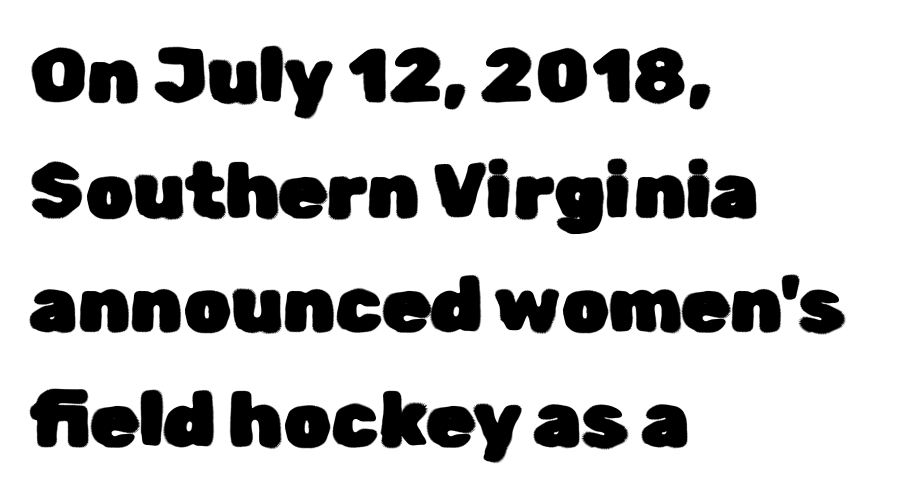
{"serif": "no", "italic": "no", "width": "normal", "stroke_contrast": "low", "x_height": "medium", "monospaced": "no", "underline": "no", "align": "left", "line_spacing": "normal", "line_spacing_ratio": 1.49, "letter_spacing": "normal", "letter_spacing_em": 0.0, "glyph_px": 77}
